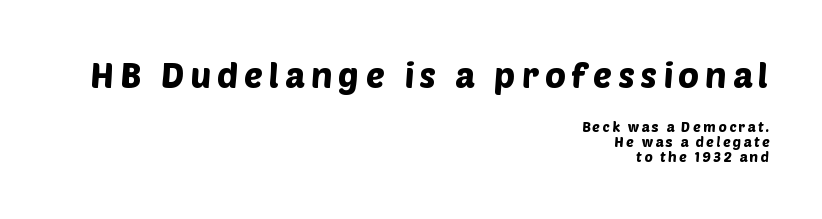
Here the designer chose a conventional face with non-uniform glyph widths. Between these two stacked blocks, the higher one wins on size. What kind of face is this? One without serifs — a sans. Reading down the column, the eye jumps only a short way to each next line. Compared with a flush-left layout, this one pins lines to the opposite, right side. Quick note: underline off.
